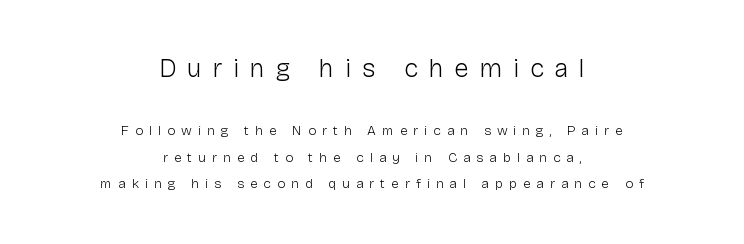
The image shows 26 px text type, upright; set centered, line spacing 1.87x, unusually wide letter spacing (+0.42 em), not underlined; the first (top) block is 1.86x larger.
